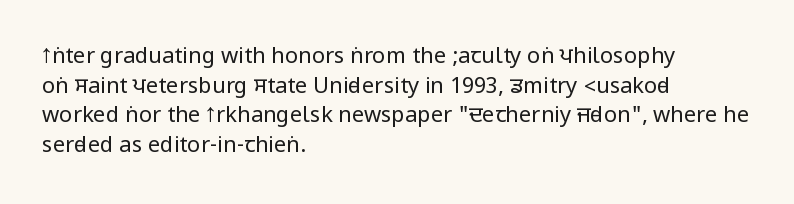
Unmarked baselines from the first word to the last. The designer left line spacing at the default. The rendering anchors every line to the left-hand side. The gaps between neighbouring characters are ordinary and unremarkable. The type sits square on the baseline with zero lean.
